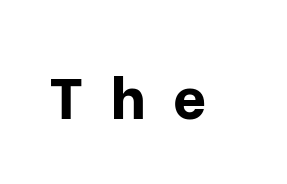
{"serif": "no", "italic": "no", "bold": "yes", "weight": "bold", "width": "normal", "stroke_contrast": "low", "x_height": "medium", "monospaced": "no", "underline": "no", "letter_spacing": "wide", "letter_spacing_em": 0.47, "glyph_px": 58}
